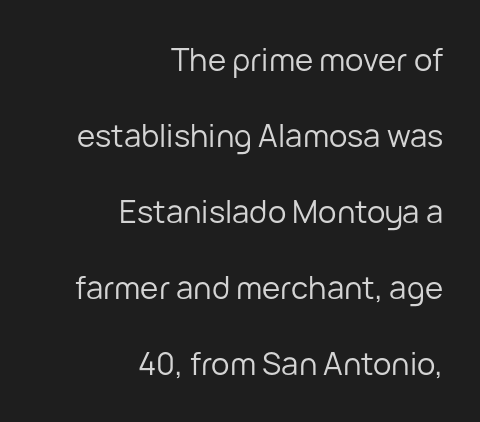
No chunkiness to these letters — they're not bold. A roman cut, with each character standing at attention. Leading is clearly above the norm, producing a sparse column. Serif or sans? Sans — the stroke terminals are bare.
